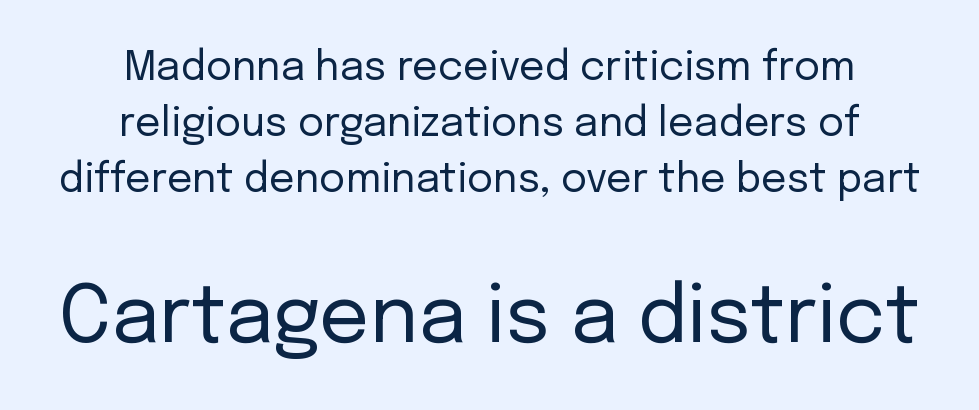
{"serif": "no", "italic": "no", "bold": "no", "weight": "regular", "width": "normal", "stroke_contrast": "low", "x_height": "medium", "monospaced": "no", "underline": "no", "align": "center", "line_spacing": "normal", "line_spacing_ratio": 1.4, "letter_spacing": "normal", "letter_spacing_em": 0.0, "larger_block": "second", "size_ratio": 1.98, "glyph_px": 79}
